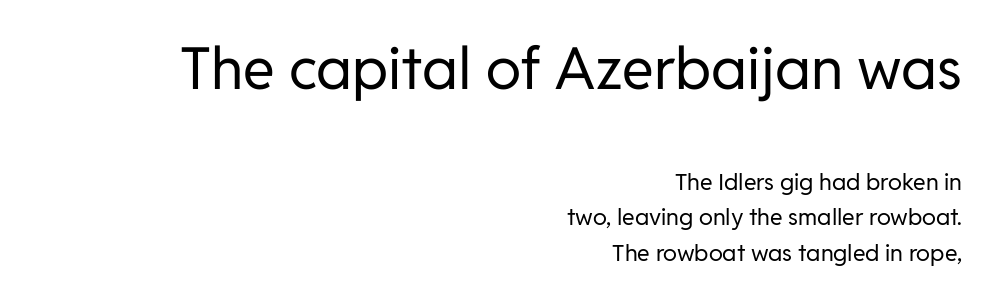
Q: Is the text bold? A: No.
Q: Is the text italic (slanted)? A: No, it is upright.
Q: Is the typeface a serif or a sans-serif typeface? A: Sans-serif.
Q: Is the text underlined? A: No.
Q: How is the paragraph aligned? A: Right-aligned.
Q: Is the spacing between letters normal or unusually wide? A: Normal.
Q: Is the spacing between lines tight, normal or loose? A: Normal.
Q: Which block of text is set in a larger size, the first (top) or the second (bottom)? A: The first (top) one.
Q: Width (condensed, normal, or wide)? A: Normal.
Q: Stroke contrast? A: Low.
Q: x-height? A: Medium.
Q: Monospaced? A: No.
